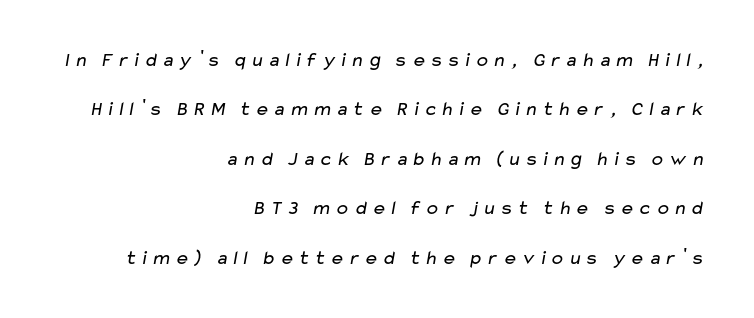
Q: Is the text bold? A: No.
Q: Is the text underlined? A: No.
Q: How is the paragraph aligned? A: Right-aligned.
Q: Is the spacing between lines tight, normal or loose? A: Loose.
